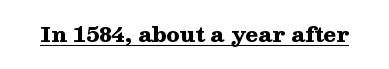
Q: Is the text bold? A: Yes.
Q: Is the text italic (slanted)? A: No, it is upright.
Q: Is the text underlined? A: Yes.
Q: Is the spacing between letters normal or unusually wide? A: Normal.
